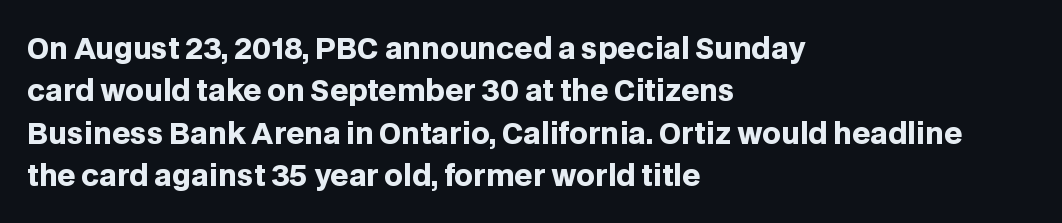
The image shows 29 px heavy sans-serif type, upright; set left-aligned, normal line spacing (1.46x), normal letter spacing, not underlined; low stroke contrast and a large x-height.
